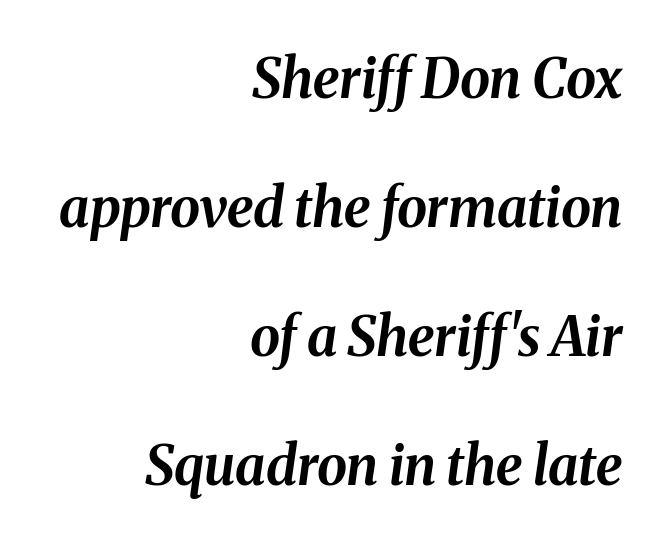
{"italic": "yes", "lean": "right", "slant_degrees": 8, "bold": "yes", "weight": "bold", "width": "normal", "stroke_contrast": "medium", "x_height": "medium", "monospaced": "no", "underline": "no", "align": "right", "line_spacing": "loose", "line_spacing_ratio": 2.39, "letter_spacing": "normal", "letter_spacing_em": 0.0, "glyph_px": 54}
